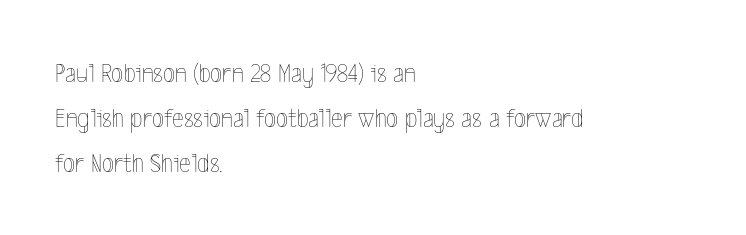
The image shows 28 px thin, condensed type, upright; set left-aligned, normal line spacing (1.6x), normal letter spacing, not underlined; a medium x-height.
